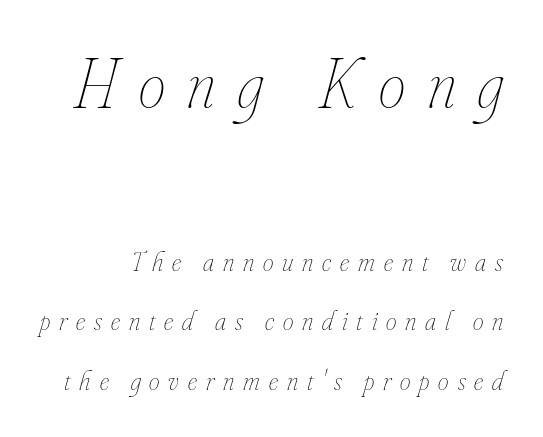
Q: Is the text bold? A: No.
Q: Is the text italic (slanted)? A: Yes, it leans right by about 16 degrees.
Q: Is the text underlined? A: No.
Q: Is the spacing between letters normal or unusually wide? A: Unusually wide.
Q: Is the spacing between lines tight, normal or loose? A: Loose.
Q: Which block of text is set in a larger size, the first (top) or the second (bottom)? A: The first (top) one.
Q: Width (condensed, normal, or wide)? A: Condensed.
Q: Stroke contrast? A: Low.
Q: x-height? A: Small.
Q: Monospaced? A: No.
